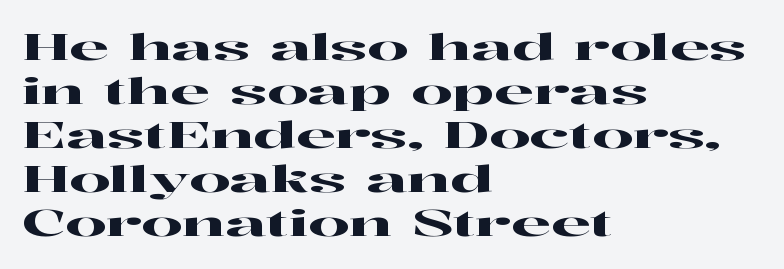
Q: Is the text italic (slanted)? A: No, it is upright.
Q: Is the typeface a serif or a sans-serif typeface? A: Serif.
Q: Is the text underlined? A: No.
Q: How is the paragraph aligned? A: Left-aligned.
Q: Is the spacing between letters normal or unusually wide? A: Normal.
Q: Width (condensed, normal, or wide)? A: Wide.
Q: Stroke contrast? A: High.
Q: x-height? A: Medium.
Q: Monospaced? A: No.
